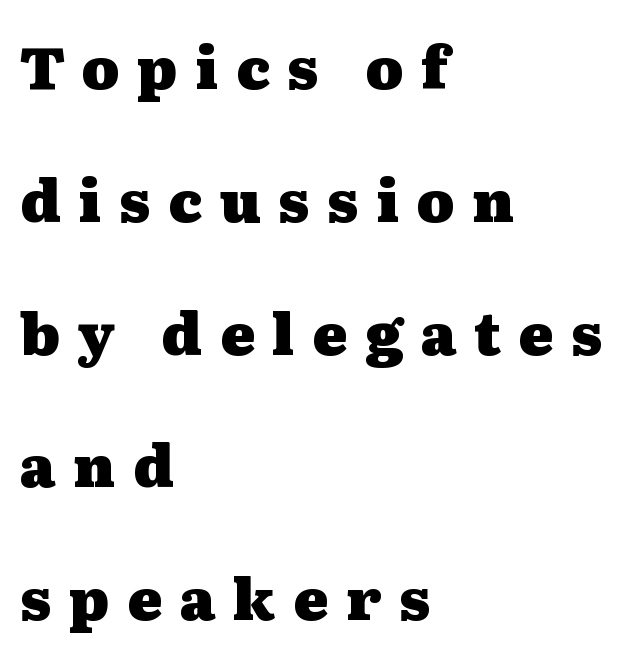
Q: Is the text bold? A: Yes.
Q: Is the text italic (slanted)? A: No, it is upright.
Q: Is the typeface a serif or a sans-serif typeface? A: Serif.
Q: Is the text underlined? A: No.
Q: How is the paragraph aligned? A: Left-aligned.
Q: Is the spacing between letters normal or unusually wide? A: Unusually wide.
Q: Is the spacing between lines tight, normal or loose? A: Loose.
Q: Width (condensed, normal, or wide)? A: Wide.
Q: Stroke contrast? A: Medium.
Q: x-height? A: Medium.
Q: Monospaced? A: No.
